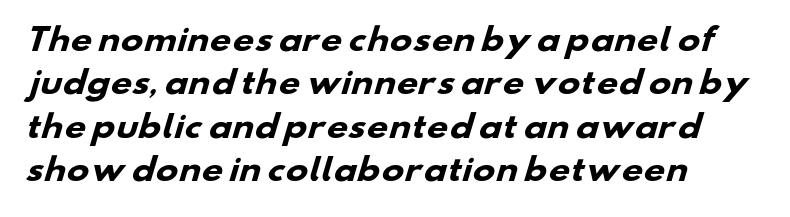
Characters follow at the spacing the type designer built in. The typeface chosen for these lines omits serifs. The baseline area is clear. A typesetter would call this leading conventional body-copy spacing.
